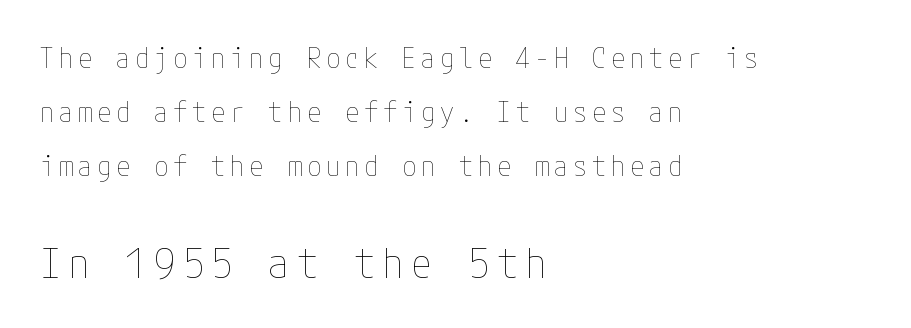
{"italic": "no", "bold": "no", "weight": "thin", "width": "condensed", "stroke_contrast": "low", "x_height": "medium", "underline": "no", "align": "left", "line_spacing": "loose", "line_spacing_ratio": 1.93, "larger_block": "second", "size_ratio": 1.5, "glyph_px": 42}
